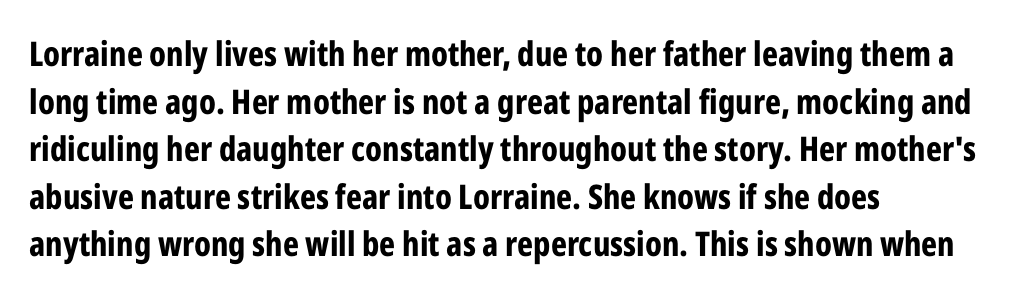
{"serif": "no", "italic": "no", "bold": "yes", "weight": "bold", "width": "condensed", "stroke_contrast": "low", "x_height": "medium", "monospaced": "no", "underline": "no", "align": "left", "line_spacing": "normal", "line_spacing_ratio": 1.4, "letter_spacing": "normal", "letter_spacing_em": 0.0, "glyph_px": 34}
